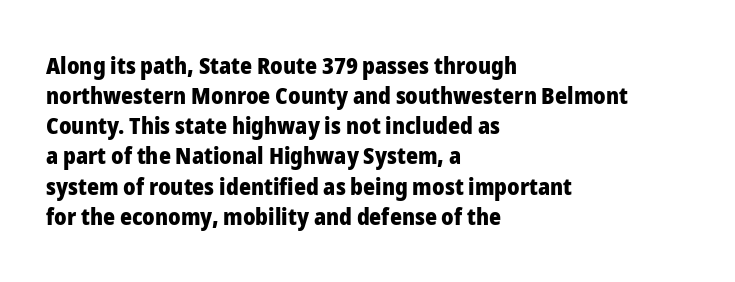
Does extra space separate the letters? No, they use regular spacing. The passage is arranged the way most books set body copy — flush left. Successive baselines arrive at the customary interval. Posture: upright roman. Is the type bold? Yes — the strokes are clearly thick and heavy.
